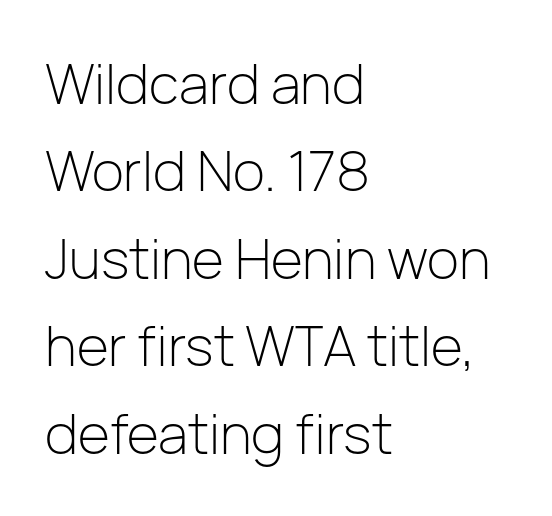
Q: Is the text bold? A: No.
Q: Is the text italic (slanted)? A: No, it is upright.
Q: Is the typeface a serif or a sans-serif typeface? A: Sans-serif.
Q: Is the text underlined? A: No.
Q: How is the paragraph aligned? A: Left-aligned.
Q: Is the spacing between letters normal or unusually wide? A: Normal.
Q: Is the spacing between lines tight, normal or loose? A: Normal.
Q: Width (condensed, normal, or wide)? A: Normal.
Q: Stroke contrast? A: Low.
Q: x-height? A: Medium.
Q: Monospaced? A: No.
